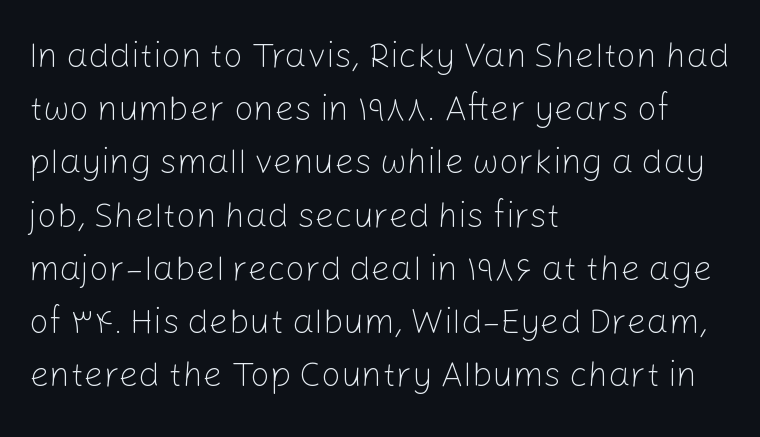
{"serif": "no", "italic": "no", "bold": "no", "weight": "light", "width": "normal", "stroke_contrast": "low", "x_height": "medium", "monospaced": "no", "underline": "no", "align": "left", "line_spacing": "normal", "line_spacing_ratio": 1.52, "letter_spacing": "normal", "letter_spacing_em": 0.0, "glyph_px": 35}
